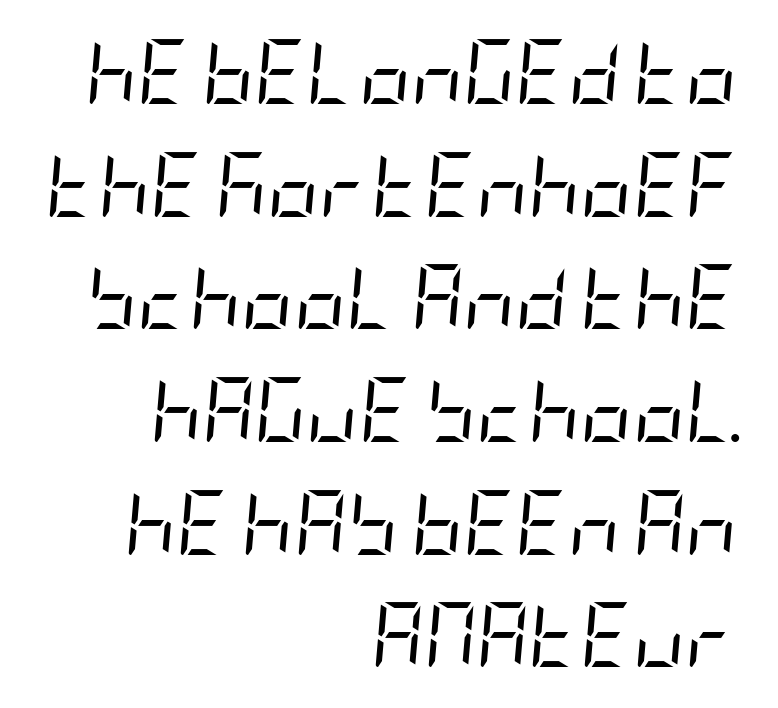
The image shows 64 px regular-weight, condensed type, italic (leaning right); set right-aligned, line spacing 1.76x, normal letter spacing, not underlined; low stroke contrast and a large x-height.
